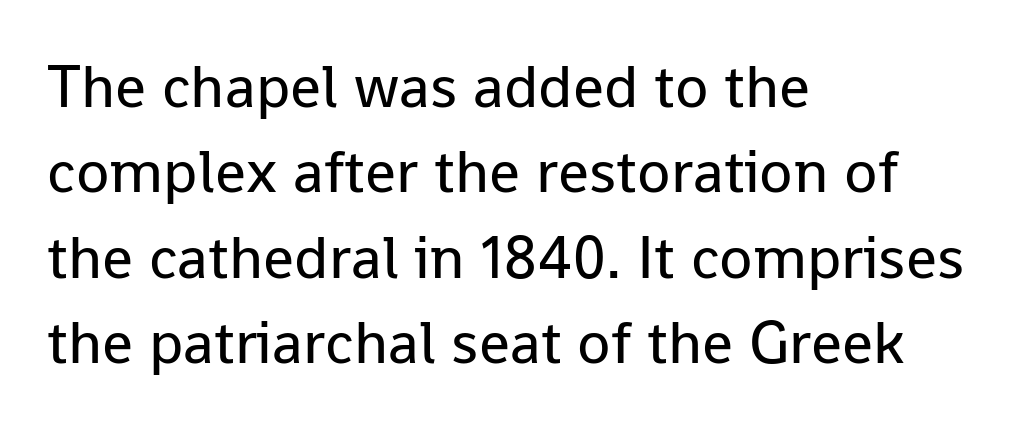
Q: Is the text bold? A: No.
Q: Is the text italic (slanted)? A: No, it is upright.
Q: Is the typeface a serif or a sans-serif typeface? A: Sans-serif.
Q: Is the text underlined? A: No.
Q: How is the paragraph aligned? A: Left-aligned.
Q: Is the spacing between letters normal or unusually wide? A: Normal.
Q: Is the spacing between lines tight, normal or loose? A: Normal.
Q: Width (condensed, normal, or wide)? A: Normal.
Q: Stroke contrast? A: Low.
Q: x-height? A: Medium.
Q: Monospaced? A: No.
